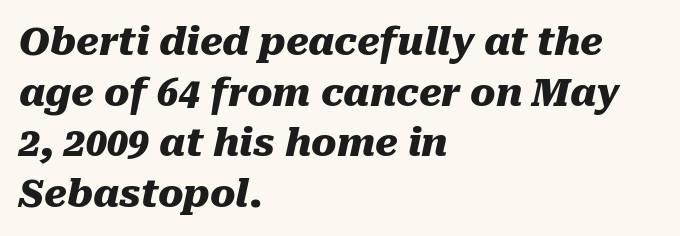
Q: Is the text bold? A: Yes.
Q: Is the text italic (slanted)? A: Yes, it leans right by about 10 degrees.
Q: Is the text underlined? A: No.
Q: How is the paragraph aligned? A: Left-aligned.
Q: Is the spacing between letters normal or unusually wide? A: Normal.
Q: Is the spacing between lines tight, normal or loose? A: Normal.
Q: Width (condensed, normal, or wide)? A: Normal.
Q: Stroke contrast? A: Medium.
Q: x-height? A: Medium.
Q: Monospaced? A: No.
